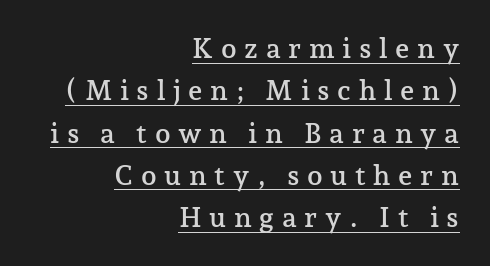
Ordinary non-slanted type is in use. Somebody hit Ctrl+U on this one — the words are underlined. This block has exactly the height ordinary leading produces. The passage is arranged like a letterhead date or caption credit — flush right. The letters advance in unequal steps, a hallmark of proportional type. Look at the tracking — it's clearly loosened, letters drifting apart.
